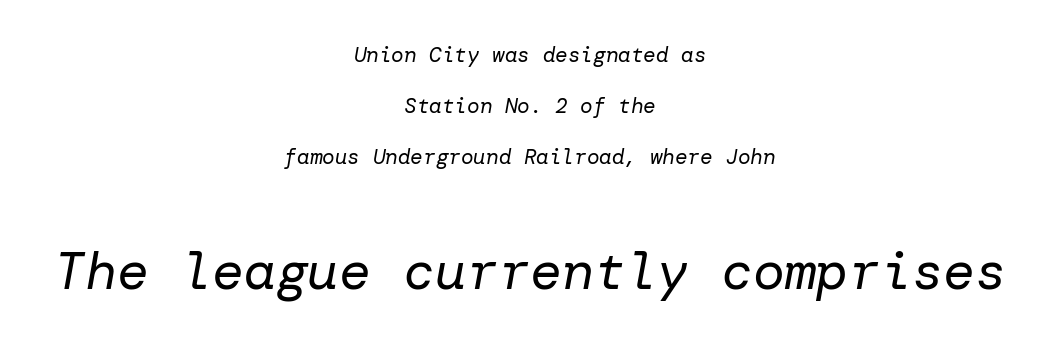
Q: Is the text bold? A: No.
Q: Is the text italic (slanted)? A: Yes, it leans right by about 10 degrees.
Q: Is the text underlined? A: No.
Q: How is the paragraph aligned? A: Centered.
Q: Is the spacing between letters normal or unusually wide? A: Normal.
Q: Is the spacing between lines tight, normal or loose? A: Loose.
Q: Which block of text is set in a larger size, the first (top) or the second (bottom)? A: The second (bottom) one.
Q: Width (condensed, normal, or wide)? A: Normal.
Q: Stroke contrast? A: Low.
Q: x-height? A: Medium.
